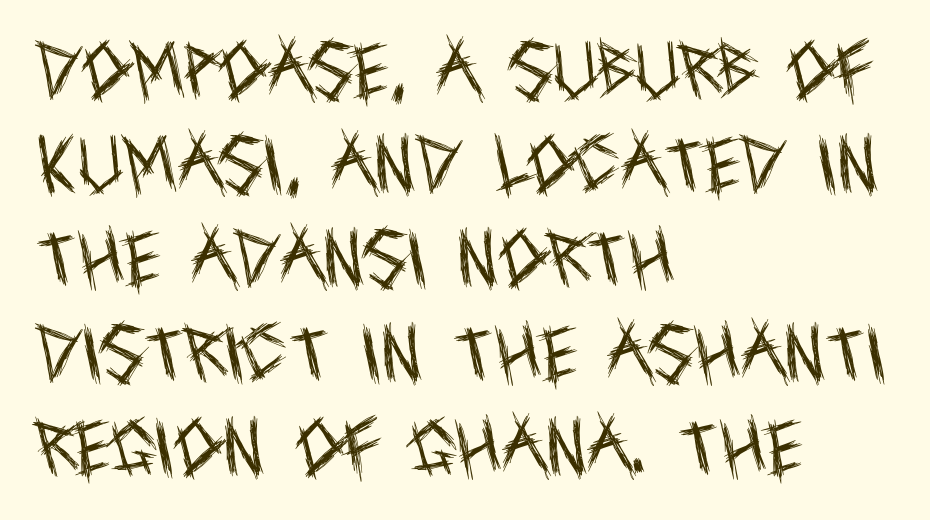
Leading matches the norm, producing a regular column. Casual observation: everything's shoved over to the left. The glyphs in this specimen are sans serif. Anything drawn beneath the words? Only blank space. The lettering holds an erect, upright posture throughout. The rendering uses natural spacing where letterforms have individual widths.
